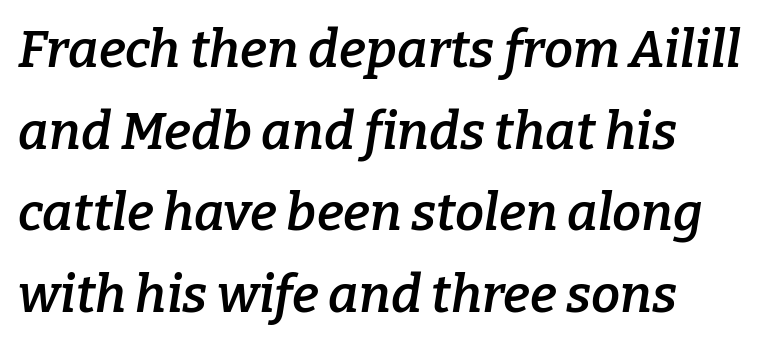
{"serif": "yes", "italic": "yes", "lean": "right", "slant_degrees": 9, "bold": "semi", "weight": "semibold", "width": "normal", "stroke_contrast": "low", "x_height": "medium", "monospaced": "no", "underline": "no", "align": "left", "line_spacing": "normal", "line_spacing_ratio": 1.57, "letter_spacing": "normal", "letter_spacing_em": 0.0, "glyph_px": 52}
